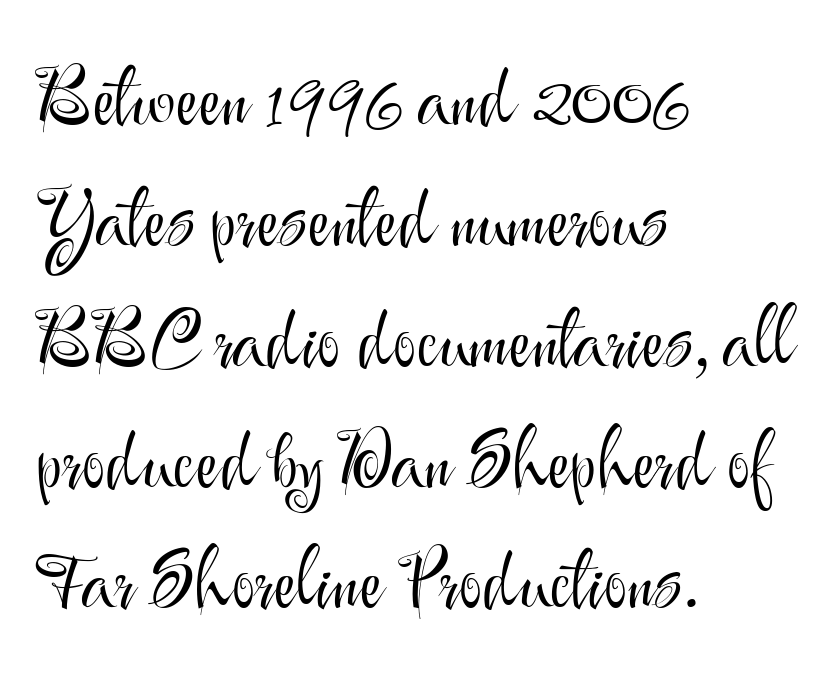
Check the space under the baseline: it is left empty. These lines are rendered in a variable-pitch font. The weight tops out at a normal text grade. Regular leading. The paragraph shown leans on its left margin.
